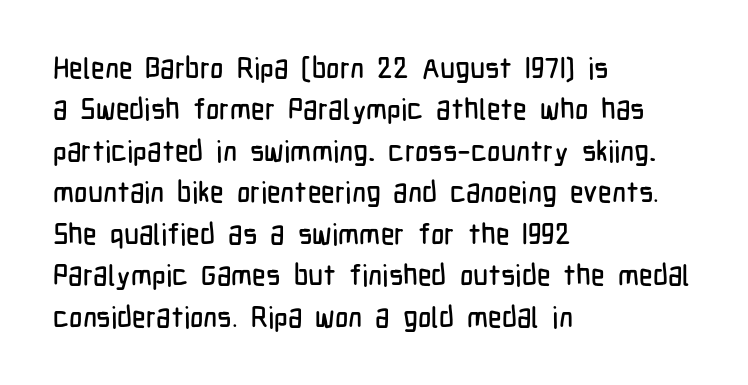
In terms of letterform style, serifs are entirely absent. Glance below the letters and you will spot only blank space. The typesetter chose a ragged-right arrangement here. The rendering keeps characters at their native spacing. The face used here is proportionally spaced, like ordinary book or web type.
